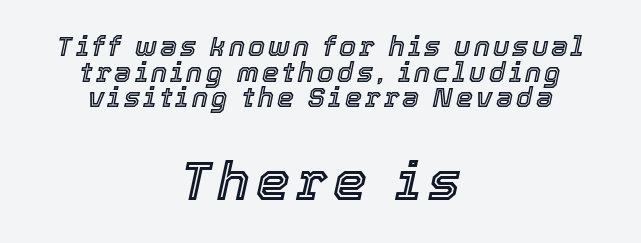
The image shows 54 px text type, italic (leaning right); set centered, tight line spacing (0.95x), not underlined; the second (bottom) block is 2.0x larger; a medium x-height.
